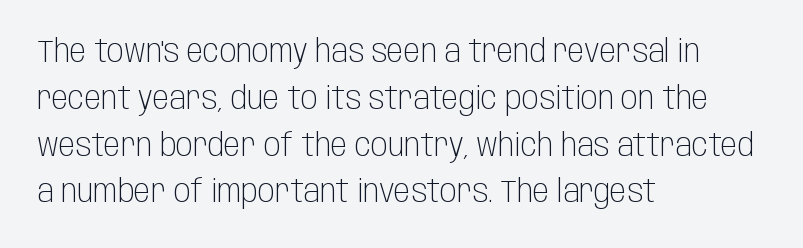
The image shows 31 px light, condensed sans-serif type, upright; set left-aligned, normal line spacing (1.51x), normal letter spacing, not underlined; low stroke contrast and a large x-height.
